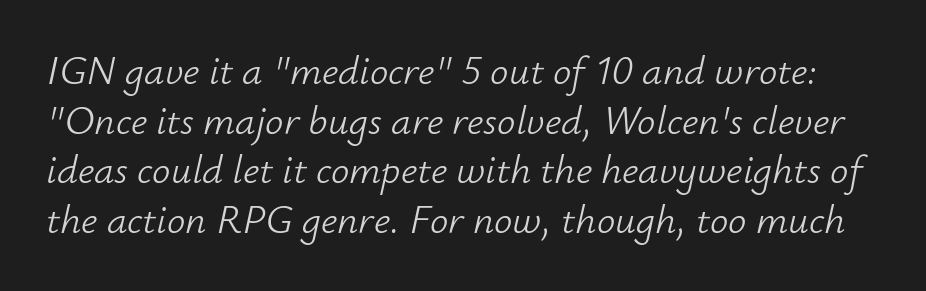
The image shows 41 px light type, italic (leaning right); set line spacing 1.21x, normal letter spacing, not underlined; low stroke contrast and a small x-height.
